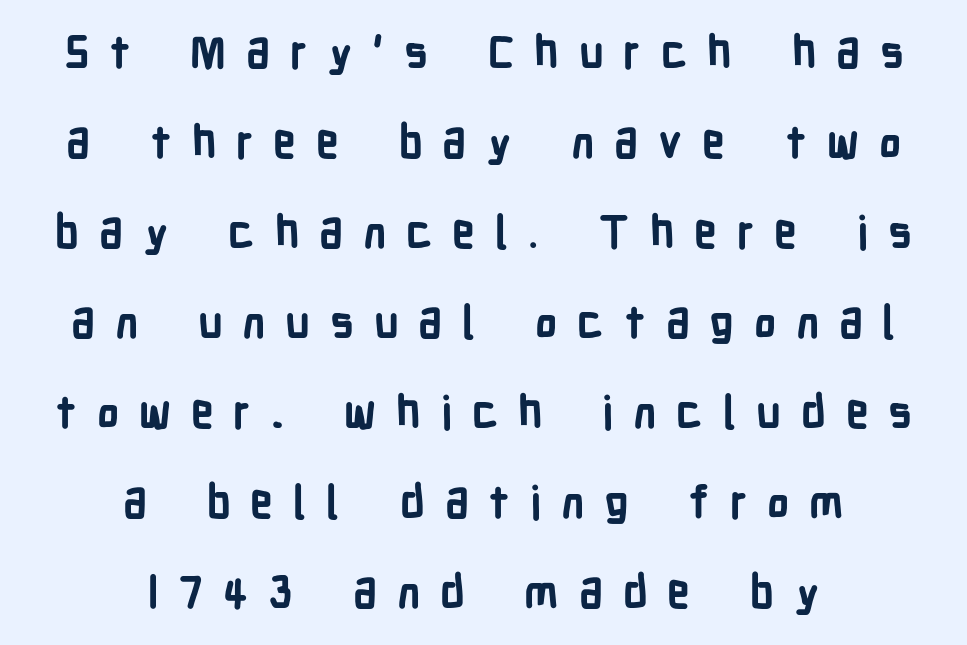
The rendering shows plain stroke endings on the letterforms — a sans-serif design. Baseline-to-baseline distance is far greater than the letter height. Typographic density is high because the face is bold. Letters rest on an invisible, unmarked baseline. This rendering widens character spacing well past its baseline value.
